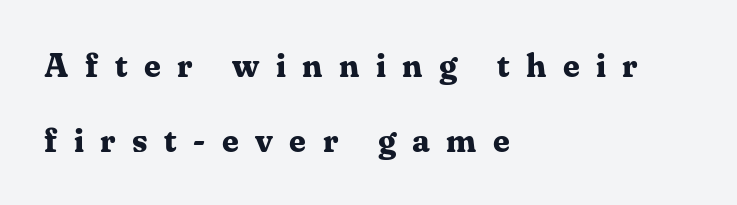
The image shows 33 px bold serif type, upright; set left-aligned, loose line spacing (2.27x), unusually wide letter spacing (+0.5 em), not underlined; medium stroke contrast and a medium x-height.
